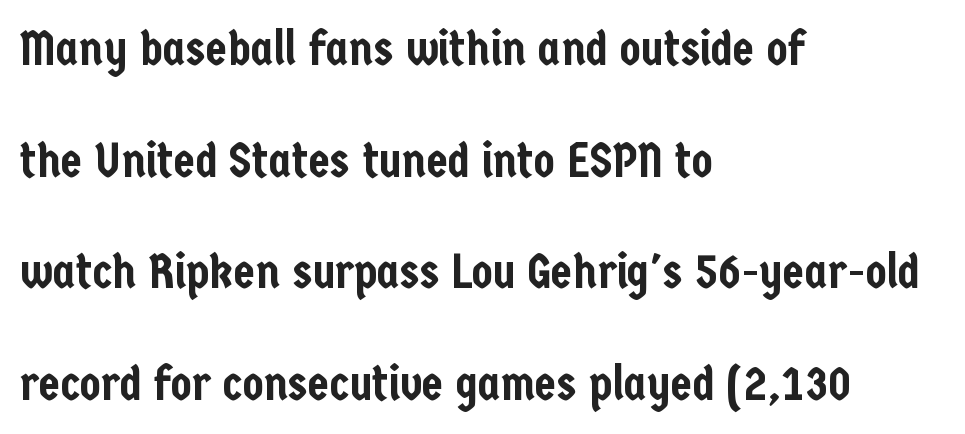
{"serif": "no", "italic": "no", "width": "condensed", "stroke_contrast": "low", "x_height": "medium", "monospaced": "no", "underline": "no", "align": "left", "line_spacing": "loose", "line_spacing_ratio": 2.28, "letter_spacing": "normal", "letter_spacing_em": 0.0, "glyph_px": 49}
